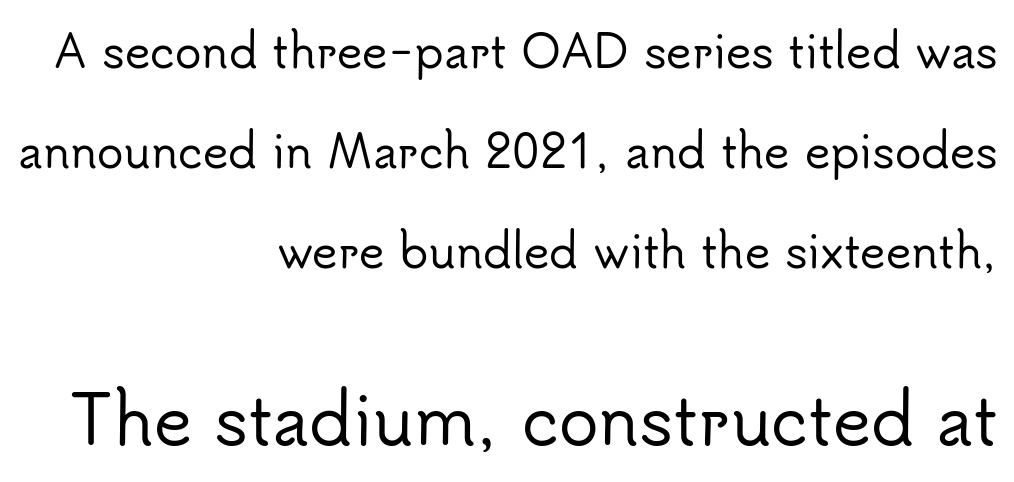
Q: Is the text italic (slanted)? A: No, it is upright.
Q: Is the typeface a serif or a sans-serif typeface? A: Sans-serif.
Q: Is the text underlined? A: No.
Q: How is the paragraph aligned? A: Right-aligned.
Q: Is the spacing between letters normal or unusually wide? A: Normal.
Q: Is the spacing between lines tight, normal or loose? A: Loose.
Q: Which block of text is set in a larger size, the first (top) or the second (bottom)? A: The second (bottom) one.
Q: Width (condensed, normal, or wide)? A: Normal.
Q: Stroke contrast? A: Low.
Q: x-height? A: Small.
Q: Monospaced? A: No.
